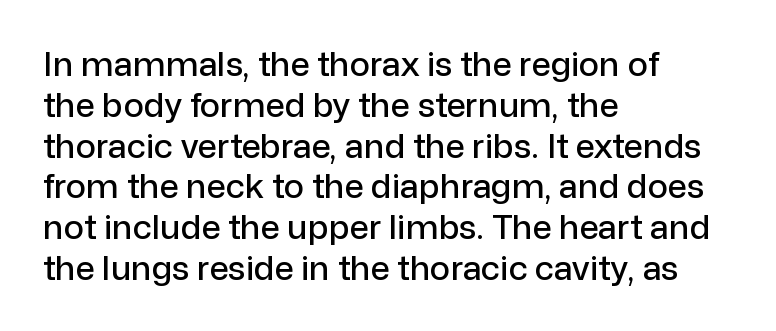
{"serif": "no", "italic": "no", "width": "normal", "stroke_contrast": "low", "x_height": "medium", "monospaced": "no", "underline": "no", "align": "left", "line_spacing_ratio": 1.2, "letter_spacing": "normal", "letter_spacing_em": 0.0, "glyph_px": 34}
